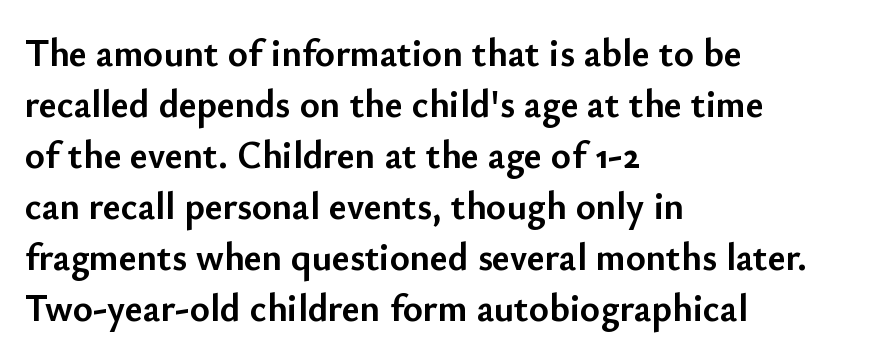
Q: Is the text bold? A: Yes.
Q: Is the text italic (slanted)? A: No, it is upright.
Q: Is the typeface a serif or a sans-serif typeface? A: Sans-serif.
Q: Is the text underlined? A: No.
Q: How is the paragraph aligned? A: Left-aligned.
Q: Is the spacing between letters normal or unusually wide? A: Normal.
Q: Is the spacing between lines tight, normal or loose? A: Normal.
Q: Width (condensed, normal, or wide)? A: Normal.
Q: Stroke contrast? A: Low.
Q: x-height? A: Small.
Q: Monospaced? A: No.
